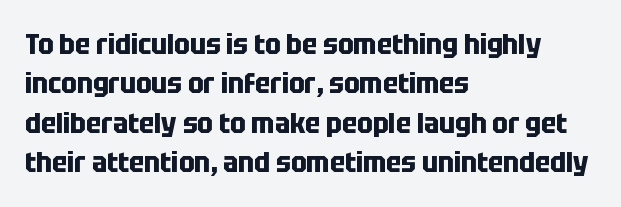
{"serif": "no", "italic": "no", "bold": "yes", "weight": "bold", "width": "condensed", "stroke_contrast": "low", "x_height": "large", "monospaced": "no", "underline": "no", "align": "left", "line_spacing": "normal", "line_spacing_ratio": 1.36, "letter_spacing": "normal", "letter_spacing_em": 0.0, "glyph_px": 29}
